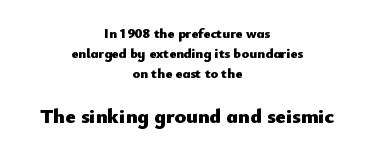
The image shows 21 px bold type, upright; set centered, normal line spacing (1.43x), normal letter spacing, not underlined; the second (bottom) block is 1.5x larger.
